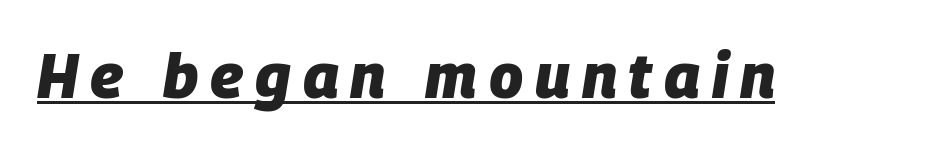
{"italic": "yes", "lean": "right", "slant_degrees": 9, "bold": "yes", "weight": "heavy", "width": "normal", "stroke_contrast": "low", "x_height": "large", "monospaced": "no", "underline": "yes", "glyph_px": 62}
